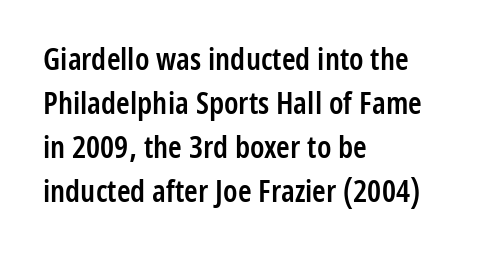
Q: Is the text bold? A: Semi-bold.
Q: Is the text italic (slanted)? A: No, it is upright.
Q: Is the typeface a serif or a sans-serif typeface? A: Sans-serif.
Q: Is the text underlined? A: No.
Q: How is the paragraph aligned? A: Left-aligned.
Q: Is the spacing between letters normal or unusually wide? A: Normal.
Q: Is the spacing between lines tight, normal or loose? A: Normal.
Q: Width (condensed, normal, or wide)? A: Condensed.
Q: Stroke contrast? A: Low.
Q: x-height? A: Medium.
Q: Monospaced? A: No.
